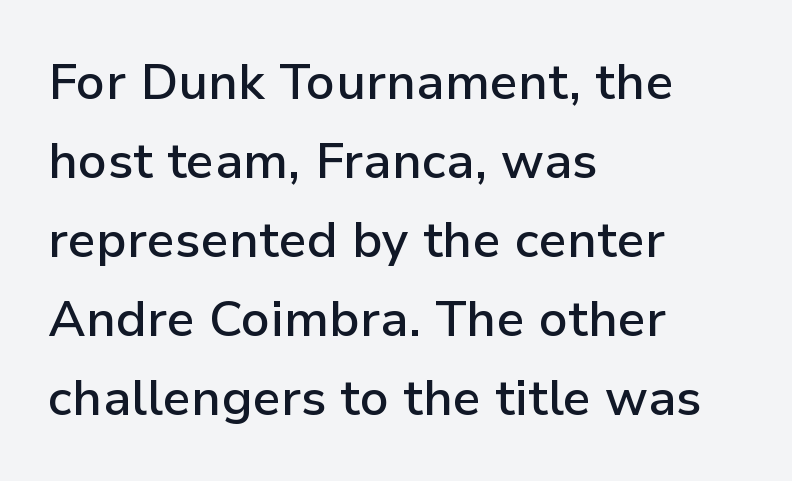
The image shows 50 px semibold sans-serif type, upright; set left-aligned, normal line spacing (1.58x), normal letter spacing, not underlined; low stroke contrast and a medium x-height.
